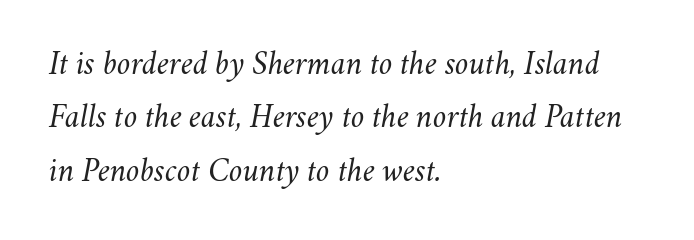
The image shows 34 px light type, italic (leaning right); set left-aligned, normal line spacing (1.57x), normal letter spacing, not underlined; medium stroke contrast and a small x-height.
